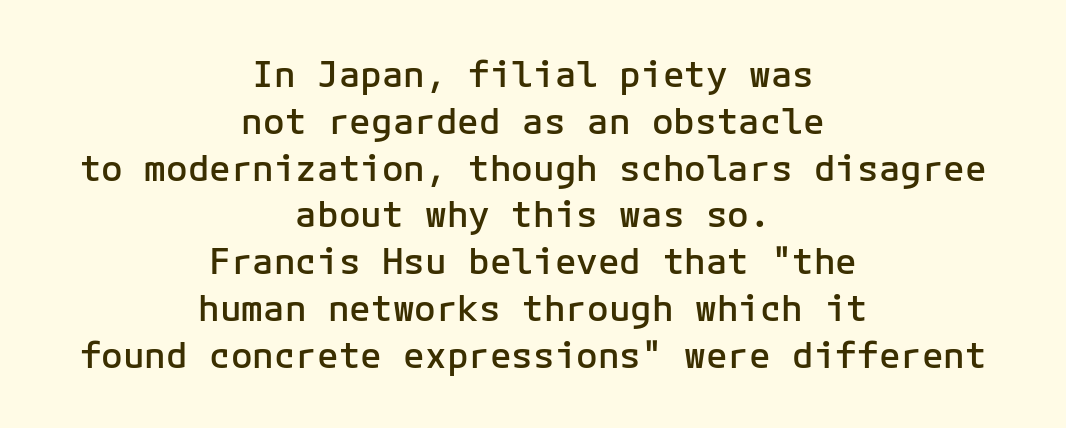
The tracking reads as untouched default to a designer's eye. Each glyph is drawn with semibold strokes, heavier than normal yet not fully bold. Posture: vertical. Note the uniform advance width — an 'i' takes as much space as an 'm'. The glyphs are unaccompanied by any horizontal stroke below them.
